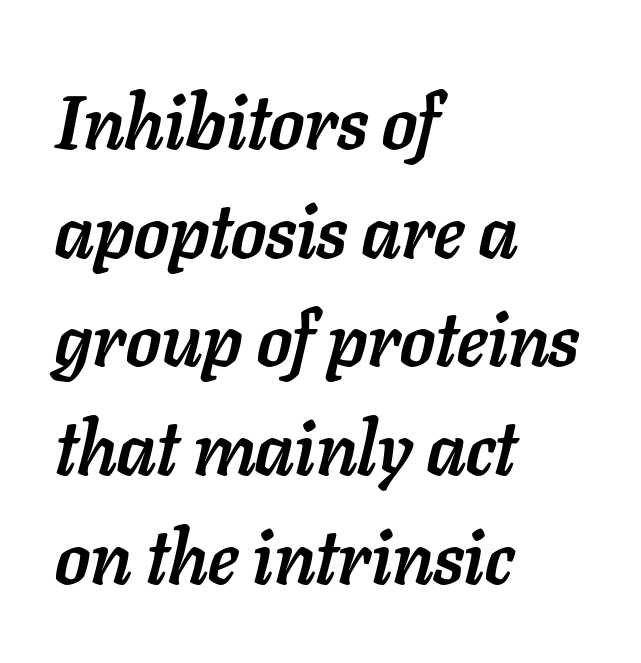
Q: Is the text bold? A: Yes.
Q: Is the text italic (slanted)? A: Yes, it leans right by about 11 degrees.
Q: Is the text underlined? A: No.
Q: How is the paragraph aligned? A: Left-aligned.
Q: Is the spacing between letters normal or unusually wide? A: Normal.
Q: Is the spacing between lines tight, normal or loose? A: Normal.
Q: Width (condensed, normal, or wide)? A: Normal.
Q: Stroke contrast? A: Low.
Q: x-height? A: Medium.
Q: Monospaced? A: No.
